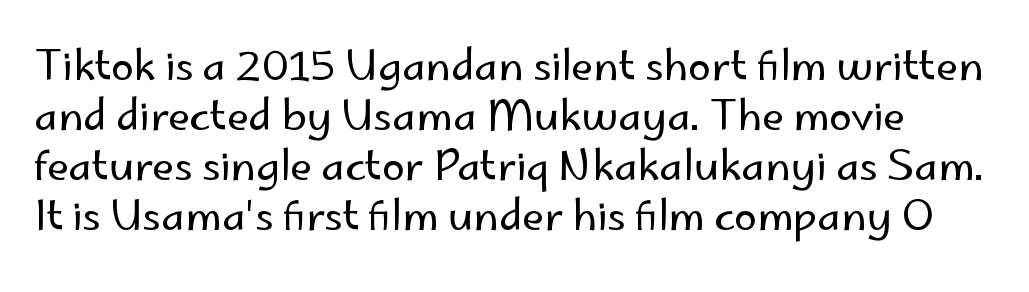
The image shows 41 px regular-weight sans-serif type, upright; set line spacing 1.22x, normal letter spacing, not underlined; low stroke contrast and a small x-height.
